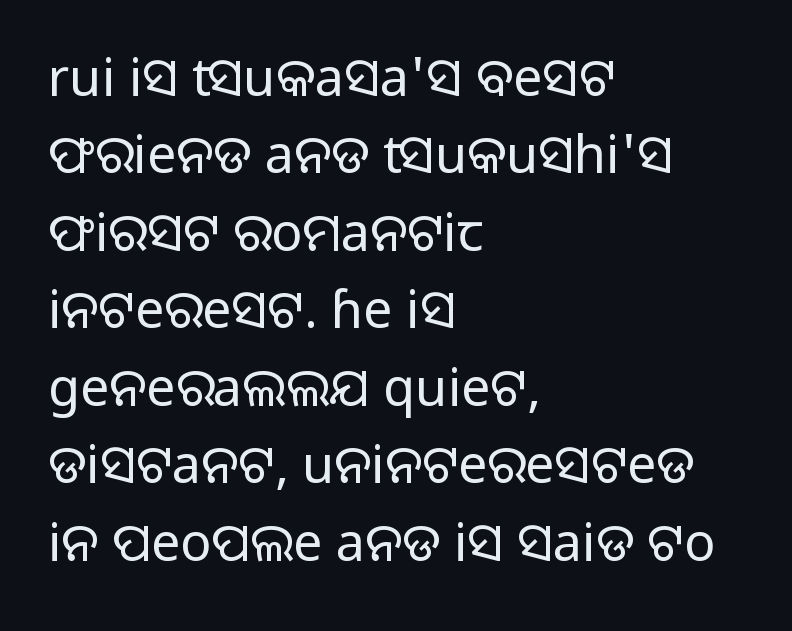
The words here are not underlined. The rag falls on the right side of this text block. Does the leading feel generous? No, just average. The passage shown is typed in a proportional face where columns would drift. The letters stand upright; this is a roman face. Weight: in the light-to-regular range.
